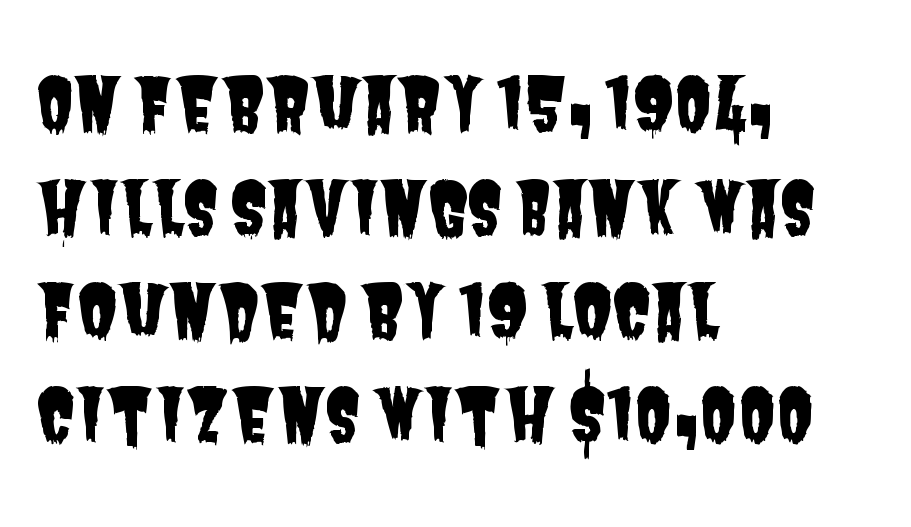
{"serif": "no", "width": "condensed", "stroke_contrast": "low", "x_height": "large", "monospaced": "no", "underline": "no", "align": "left", "line_spacing": "normal", "line_spacing_ratio": 1.42, "letter_spacing": "normal", "letter_spacing_em": 0.0, "glyph_px": 73}
